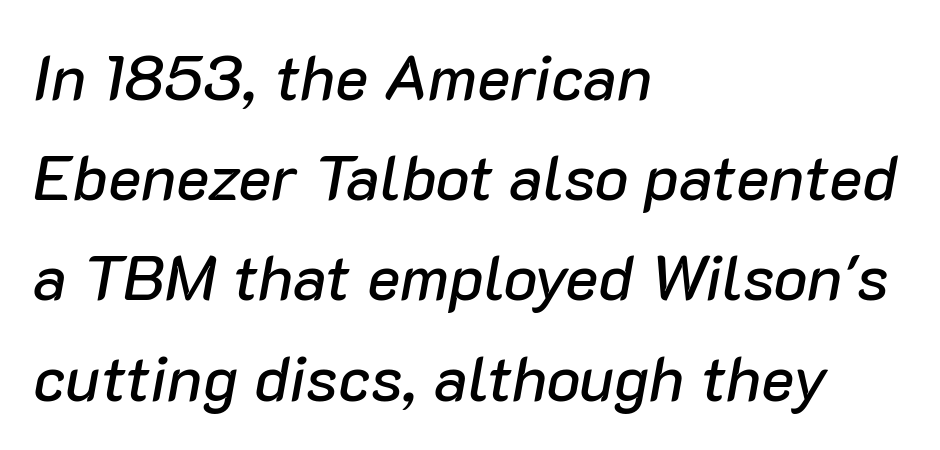
The image shows 63 px text type, italic (leaning right); set left-aligned, normal line spacing (1.59x), normal letter spacing, not underlined; low stroke contrast and a medium x-height.
